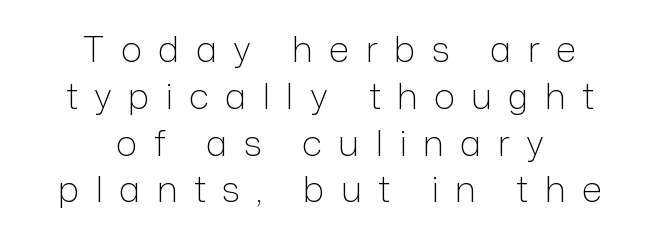
Q: Is the text bold? A: No.
Q: Is the text italic (slanted)? A: No, it is upright.
Q: Is the typeface a serif or a sans-serif typeface? A: Sans-serif.
Q: Is the text underlined? A: No.
Q: How is the paragraph aligned? A: Centered.
Q: Is the spacing between letters normal or unusually wide? A: Unusually wide.
Q: Is the spacing between lines tight, normal or loose? A: Normal.
Q: Width (condensed, normal, or wide)? A: Normal.
Q: Stroke contrast? A: Low.
Q: x-height? A: Medium.
Q: Monospaced? A: No.
